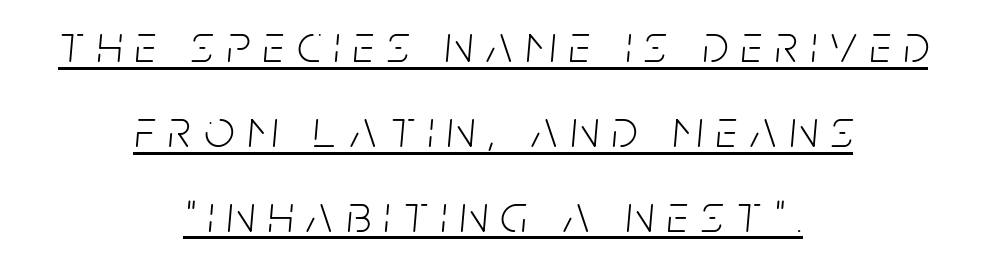
Neither beginnings nor endings align; midpoints do. The glyphs look as if they've been sheared to an angle. The horizontal fit of the characters is loose and conspicuously gappy. Does a line run under the words? Yes, clearly. The rows are spaced the way most documents space them.
